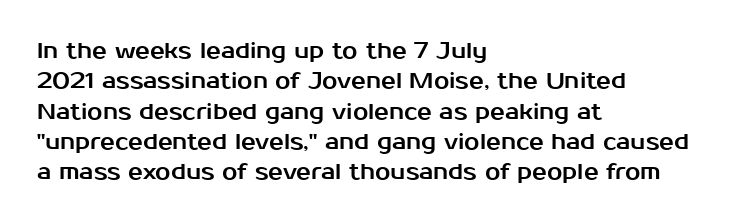
Q: Is the text italic (slanted)? A: No, it is upright.
Q: Is the text underlined? A: No.
Q: How is the paragraph aligned? A: Left-aligned.
Q: Is the spacing between letters normal or unusually wide? A: Normal.
Q: Is the spacing between lines tight, normal or loose? A: Normal.
